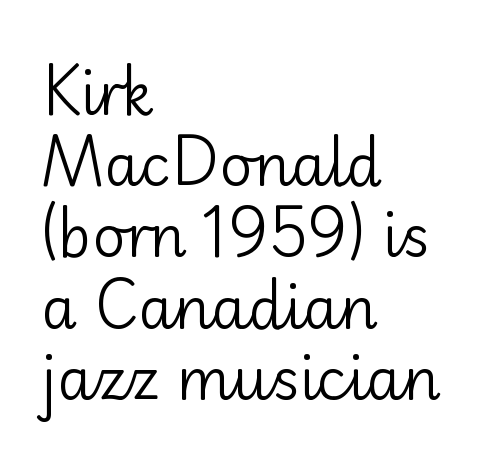
The image shows 57 px regular-weight sans-serif type, upright; set left-aligned, normal line spacing (1.25x), normal letter spacing, not underlined; low stroke contrast and a small x-height.
